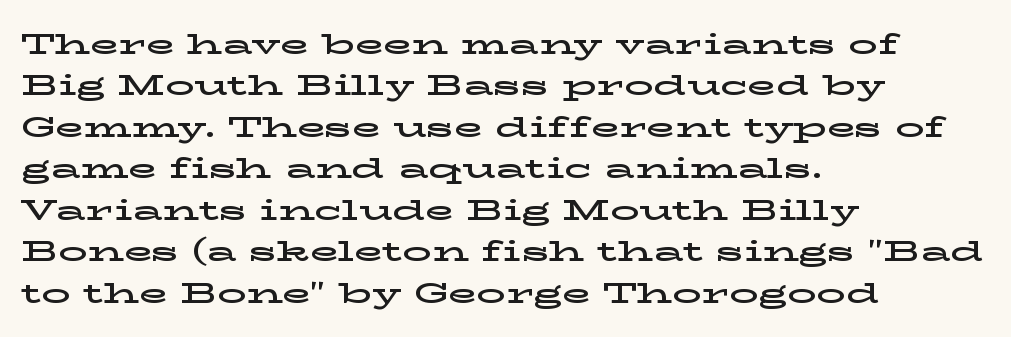
If you drew a ruler down the left edge, every line would touch it. Is this a fixed-width face? No — the glyphs have proportional, varying widths. Regarding leading, the lines here are spaced in the standard way. Classification — serif. Here the glyphs are tracked normally, forming tight word shapes.
